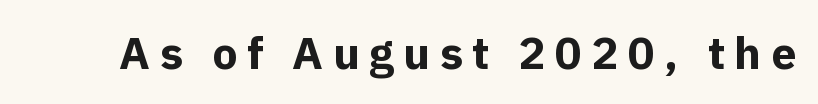
Q: Is the text bold? A: Yes.
Q: Is the text italic (slanted)? A: No, it is upright.
Q: Is the typeface a serif or a sans-serif typeface? A: Sans-serif.
Q: Is the text underlined? A: No.
Q: Is the spacing between letters normal or unusually wide? A: Unusually wide.
Q: Width (condensed, normal, or wide)? A: Normal.
Q: x-height? A: Medium.
Q: Monospaced? A: No.
